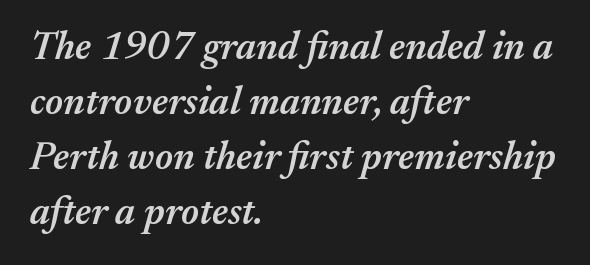
Q: Is the text bold? A: Semi-bold.
Q: Is the text italic (slanted)? A: Yes, it leans right by about 17 degrees.
Q: Is the text underlined? A: No.
Q: How is the paragraph aligned? A: Left-aligned.
Q: Is the spacing between letters normal or unusually wide? A: Normal.
Q: Is the spacing between lines tight, normal or loose? A: Normal.
Q: Width (condensed, normal, or wide)? A: Normal.
Q: Stroke contrast? A: Medium.
Q: x-height? A: Medium.
Q: Monospaced? A: No.
